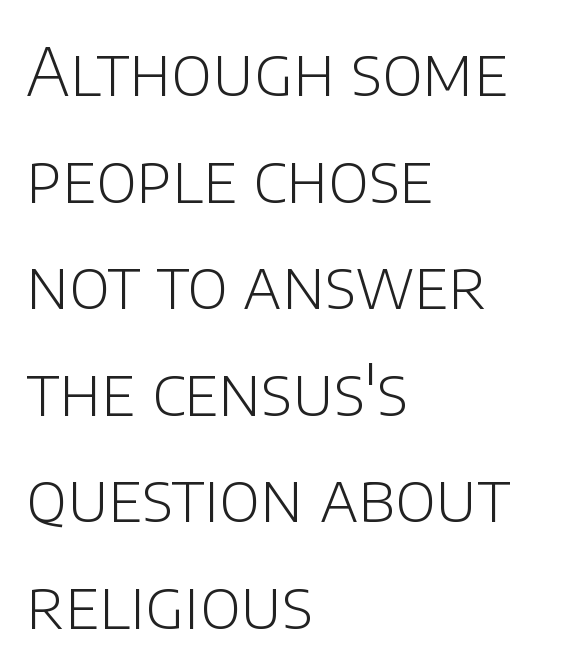
Q: Is the text bold? A: No.
Q: Is the text italic (slanted)? A: No, it is upright.
Q: Is the typeface a serif or a sans-serif typeface? A: Sans-serif.
Q: Is the text underlined? A: No.
Q: How is the paragraph aligned? A: Left-aligned.
Q: Is the spacing between letters normal or unusually wide? A: Normal.
Q: Is the spacing between lines tight, normal or loose? A: Normal.
Q: Width (condensed, normal, or wide)? A: Normal.
Q: Stroke contrast? A: Low.
Q: x-height? A: Large.
Q: Monospaced? A: No.
